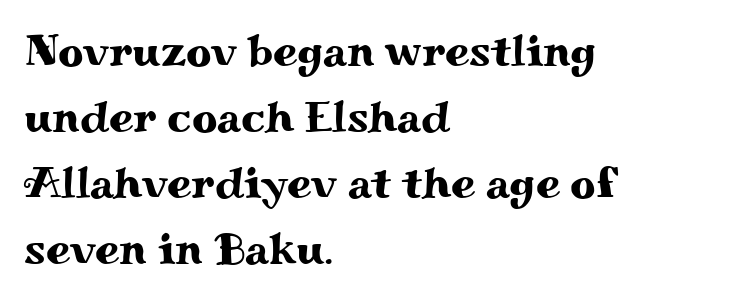
Q: Is the text italic (slanted)? A: No, it is upright.
Q: Is the typeface a serif or a sans-serif typeface? A: Serif.
Q: Is the text underlined? A: No.
Q: How is the paragraph aligned? A: Left-aligned.
Q: Is the spacing between letters normal or unusually wide? A: Normal.
Q: Is the spacing between lines tight, normal or loose? A: Normal.
Q: Width (condensed, normal, or wide)? A: Wide.
Q: Stroke contrast? A: Medium.
Q: x-height? A: Small.
Q: Monospaced? A: No.
